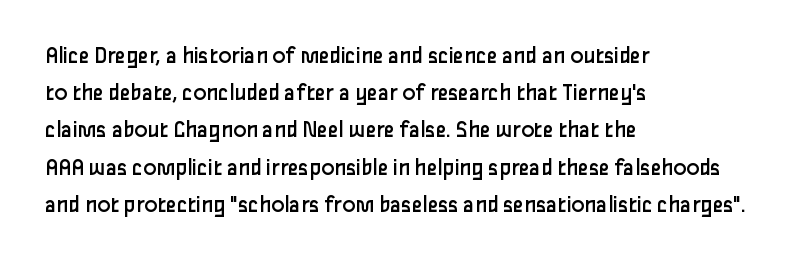
The image shows 24 px text type, upright; set left-aligned, normal line spacing (1.55x), normal letter spacing, not underlined.
